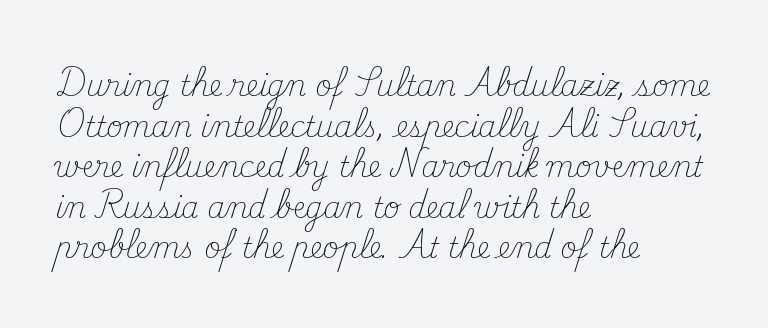
{"serif": "yes", "bold": "no", "weight": "light", "width": "normal", "stroke_contrast": "medium", "x_height": "small", "monospaced": "no", "underline": "no", "align": "left", "line_spacing": "normal", "line_spacing_ratio": 1.45, "letter_spacing": "normal", "letter_spacing_em": 0.0, "glyph_px": 28}
